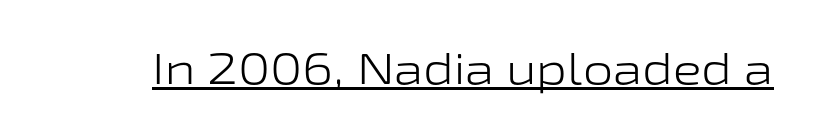
The image shows 43 px light, wide sans-serif type, upright; set normal letter spacing, underlined; low stroke contrast and a medium x-height.
